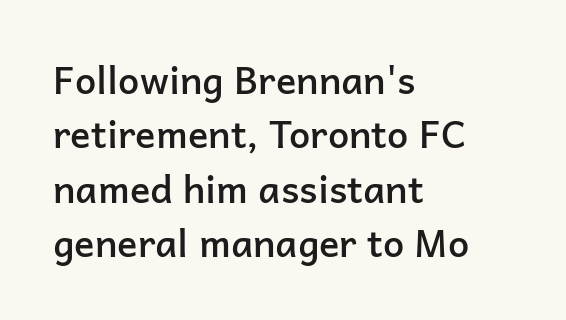
Q: Is the text bold? A: Semi-bold.
Q: Is the text italic (slanted)? A: No, it is upright.
Q: Is the typeface a serif or a sans-serif typeface? A: Sans-serif.
Q: Is the text underlined? A: No.
Q: How is the paragraph aligned? A: Left-aligned.
Q: Is the spacing between letters normal or unusually wide? A: Normal.
Q: Is the spacing between lines tight, normal or loose? A: Normal.
Q: Width (condensed, normal, or wide)? A: Normal.
Q: Stroke contrast? A: Low.
Q: x-height? A: Medium.
Q: Monospaced? A: No.
